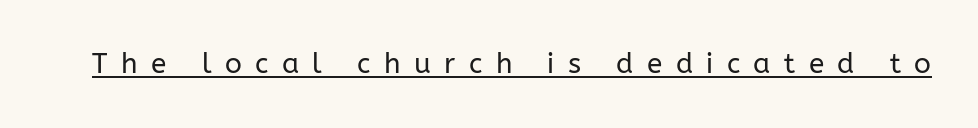
In terms of letterspacing, this is a distinctly airy, spread setting. Classification — sans serif. Upright lettering throughout. The specimen includes a rule beneath the text block's lines. Looks like regular typesetting: each glyph gets only the width it needs. No chunkiness to these letters — they're not bold.
